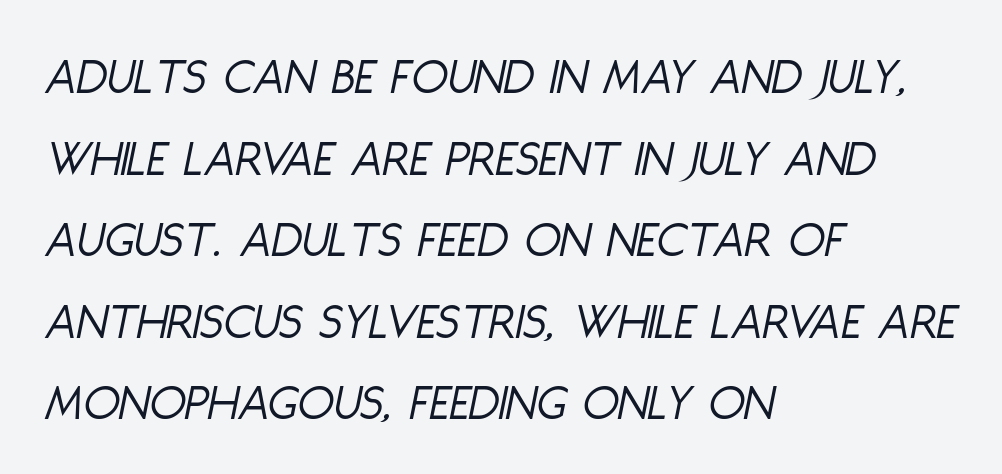
Q: Is the text bold? A: No.
Q: Is the text italic (slanted)? A: Yes, it leans right by about 11 degrees.
Q: Is the text underlined? A: No.
Q: How is the paragraph aligned? A: Left-aligned.
Q: Is the spacing between letters normal or unusually wide? A: Normal.
Q: Is the spacing between lines tight, normal or loose? A: Normal.
Q: Width (condensed, normal, or wide)? A: Condensed.
Q: Stroke contrast? A: Low.
Q: x-height? A: Large.
Q: Monospaced? A: No.
